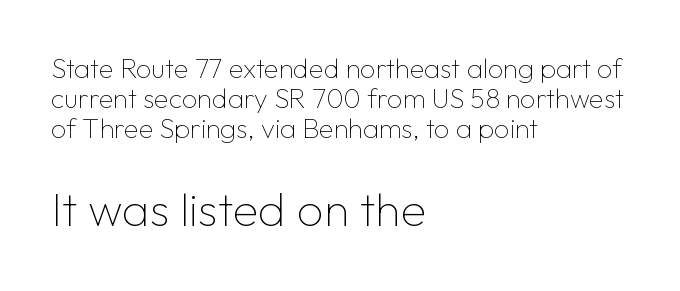
Q: Is the text bold? A: No.
Q: Is the text italic (slanted)? A: No, it is upright.
Q: Is the typeface a serif or a sans-serif typeface? A: Sans-serif.
Q: Is the text underlined? A: No.
Q: How is the paragraph aligned? A: Left-aligned.
Q: Is the spacing between letters normal or unusually wide? A: Normal.
Q: Is the spacing between lines tight, normal or loose? A: Tight.
Q: Which block of text is set in a larger size, the first (top) or the second (bottom)? A: The second (bottom) one.
Q: Width (condensed, normal, or wide)? A: Normal.
Q: Stroke contrast? A: Low.
Q: x-height? A: Medium.
Q: Monospaced? A: No.
